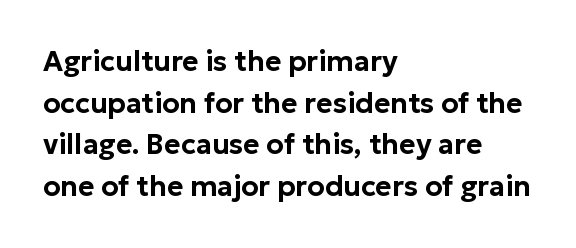
Do the letters lean? They stand straight. The space between consecutive lines is moderate. The letterforms sit shoulder to shoulder at normal distance. These lines are rendered in a variable-pitch font. Bare-footed words on every line.
